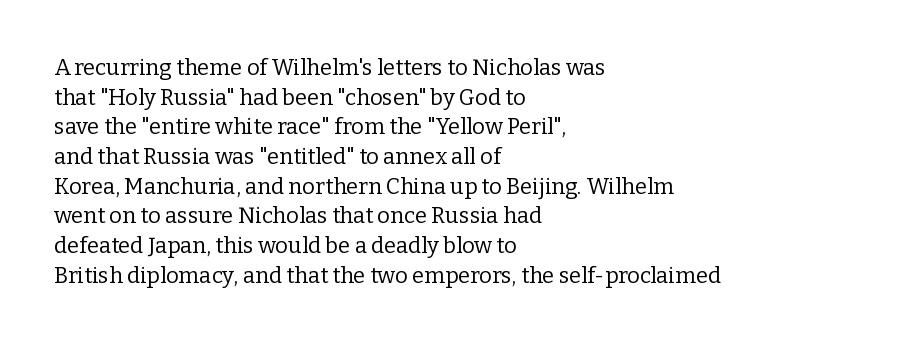
The image shows 22 px text type, upright; set left-aligned, normal line spacing (1.35x), normal letter spacing, not underlined.
